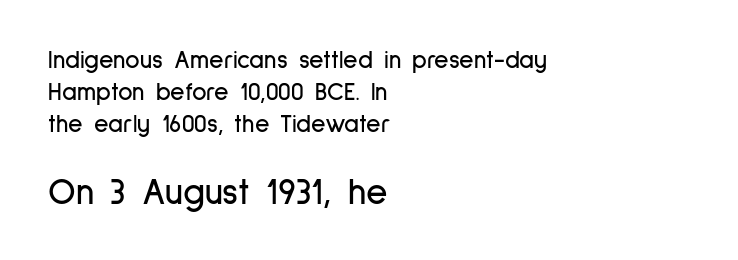
Tracking value appears to be zero — textbook default spacing. The letters in the lower block stand taller than those in the block above. Horizontal bands of white between lines are of average thickness. Check where the strokes stop: nothing finishes them off — pure sans.
